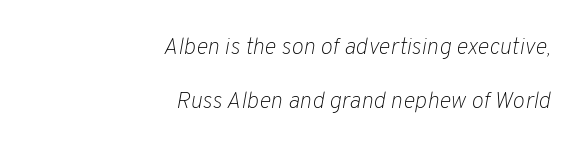
The image shows 23 px text type, italic (leaning right); set right-aligned, loose line spacing (2.33x), normal letter spacing, not underlined.
